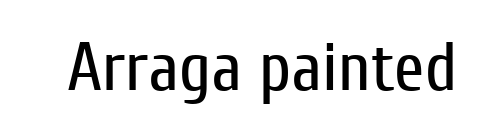
The image shows 69 px regular-weight, condensed sans-serif type, upright; set normal letter spacing, not underlined; low stroke contrast and a medium x-height.
